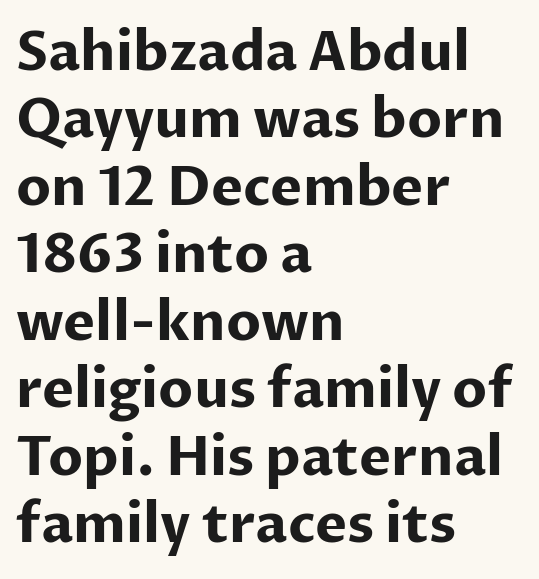
{"serif": "no", "italic": "no", "bold": "yes", "weight": "bold", "width": "normal", "stroke_contrast": "low", "x_height": "medium", "monospaced": "no", "underline": "no", "align": "left", "line_spacing": "normal", "line_spacing_ratio": 1.25, "letter_spacing": "normal", "letter_spacing_em": 0.0, "glyph_px": 54}
